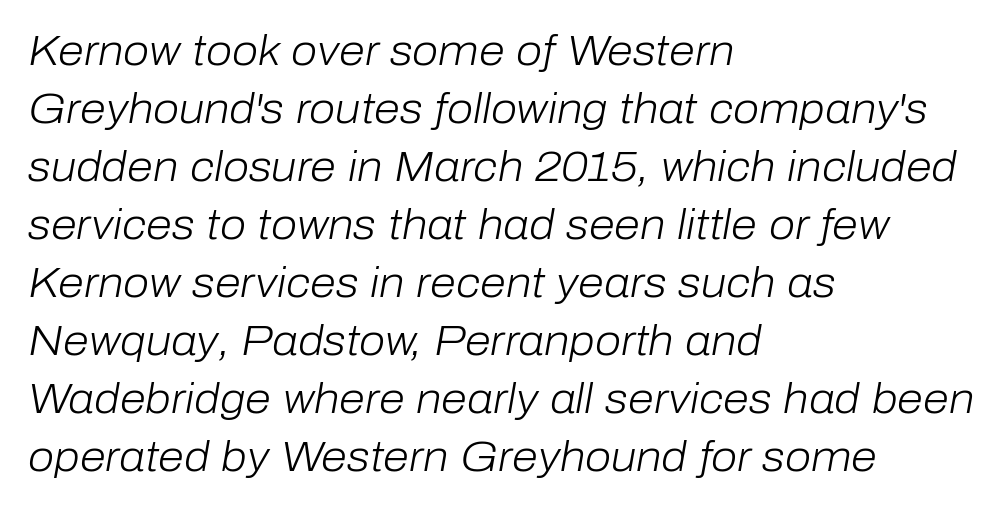
Q: Is the text bold? A: No.
Q: Is the text italic (slanted)? A: Yes, it leans right by about 10 degrees.
Q: Is the text underlined? A: No.
Q: How is the paragraph aligned? A: Left-aligned.
Q: Is the spacing between letters normal or unusually wide? A: Normal.
Q: Is the spacing between lines tight, normal or loose? A: Normal.
Q: Width (condensed, normal, or wide)? A: Normal.
Q: Stroke contrast? A: Low.
Q: x-height? A: Medium.
Q: Monospaced? A: No.
